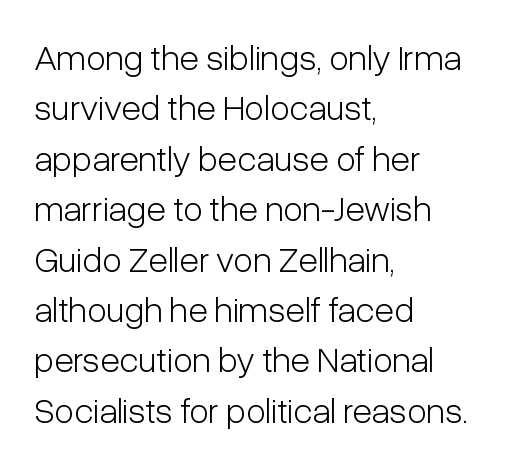
The image shows 36 px light, condensed sans-serif type, upright; set left-aligned, normal line spacing (1.4x), normal letter spacing, not underlined; low stroke contrast and a medium x-height.
